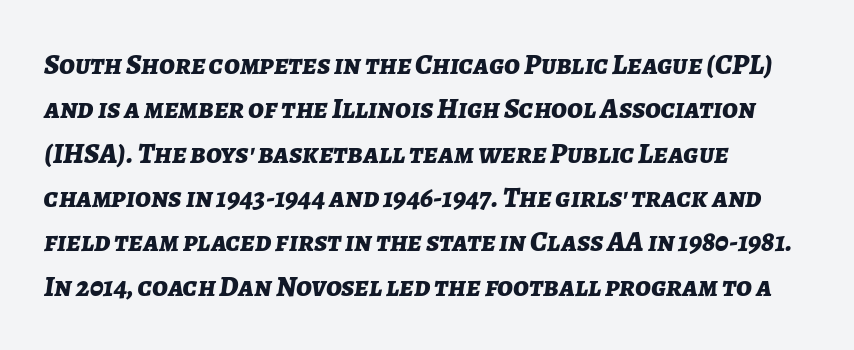
The image shows 29 px bold type, italic (leaning right); set left-aligned, normal line spacing (1.53x), normal letter spacing, not underlined; low stroke contrast and a medium x-height.
